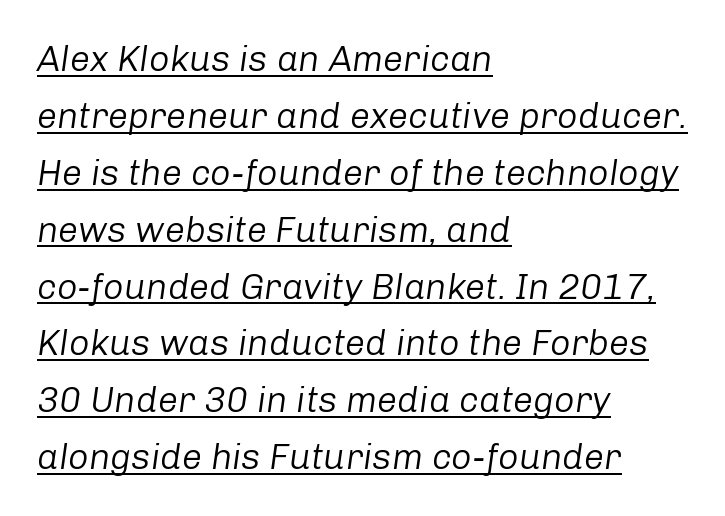
The image shows 36 px regular-weight type, italic (leaning right); set left-aligned, normal line spacing (1.58x), normal letter spacing, underlined; low stroke contrast and a medium x-height.
